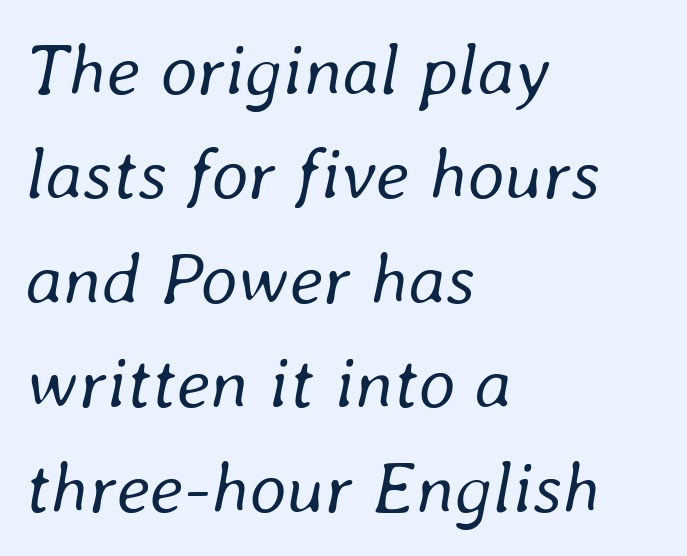
Nobody drew a line under any word here. In terms of posture, this sample is oblique. Alignment: flush left. The typesetting does not lean heavy: it is not bold.
